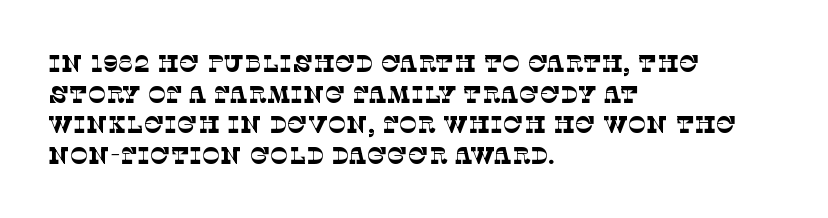
Is the stroke heavy? The answer is a plain regular-or-lighter. Glance below the letters and you will spot only blank space. The lines in this sample share a left origin and differ only in where they stop. Standard letterfit; no display-style spreading of the glyphs. Interline gaps are of average width in this sample.
